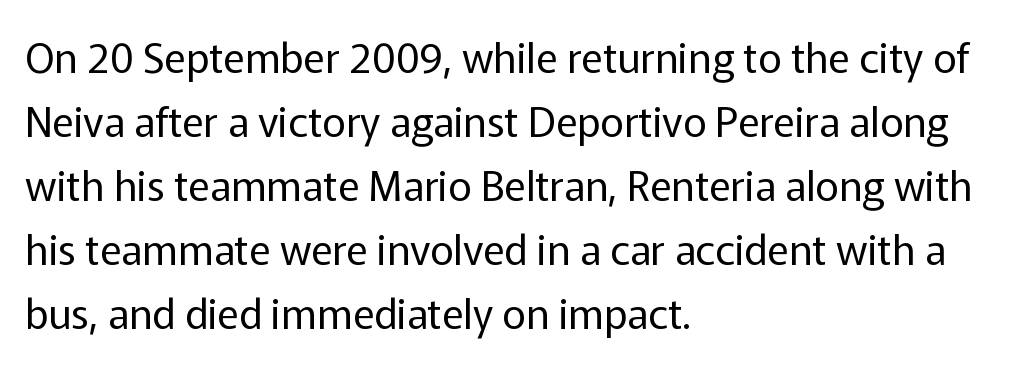
{"serif": "no", "italic": "no", "bold": "no", "weight": "regular", "width": "normal", "stroke_contrast": "low", "x_height": "medium", "monospaced": "no", "underline": "no", "align": "left", "line_spacing": "normal", "line_spacing_ratio": 1.56, "letter_spacing": "normal", "letter_spacing_em": 0.0, "glyph_px": 41}
